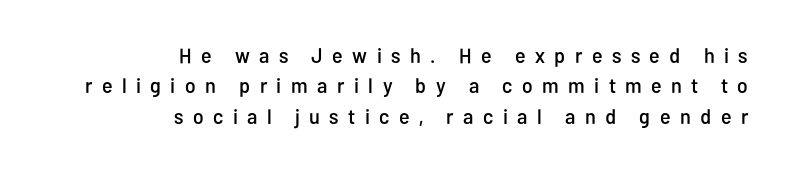
Q: Is the text italic (slanted)? A: No, it is upright.
Q: Is the text underlined? A: No.
Q: How is the paragraph aligned? A: Right-aligned.
Q: Is the spacing between letters normal or unusually wide? A: Unusually wide.
Q: Is the spacing between lines tight, normal or loose? A: Normal.
